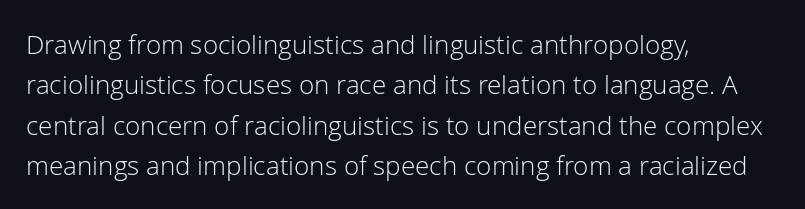
Q: Is the text bold? A: No.
Q: Is the text italic (slanted)? A: No, it is upright.
Q: Is the text underlined? A: No.
Q: How is the paragraph aligned? A: Left-aligned.
Q: Is the spacing between letters normal or unusually wide? A: Normal.
Q: Is the spacing between lines tight, normal or loose? A: Normal.
